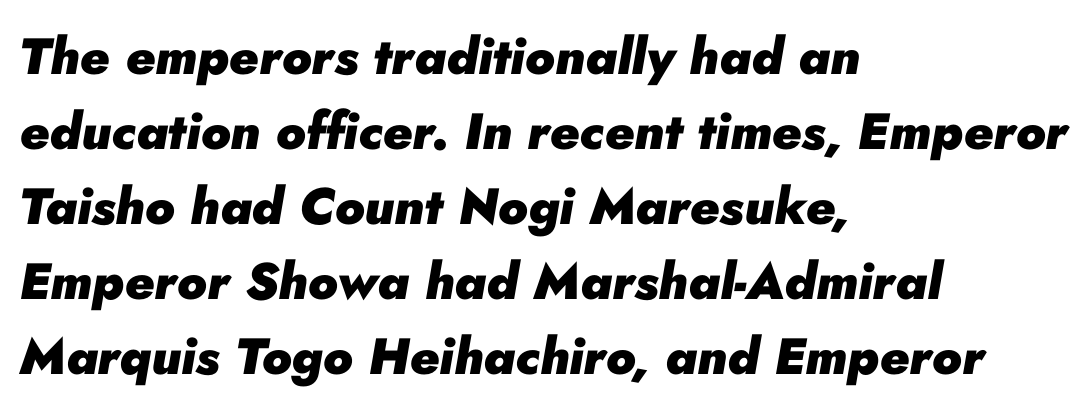
{"italic": "yes", "lean": "right", "slant_degrees": 10, "bold": "yes", "weight": "heavy", "width": "normal", "stroke_contrast": "low", "x_height": "small", "monospaced": "no", "underline": "no", "align": "left", "line_spacing": "normal", "line_spacing_ratio": 1.47, "letter_spacing": "normal", "letter_spacing_em": 0.0, "glyph_px": 51}
